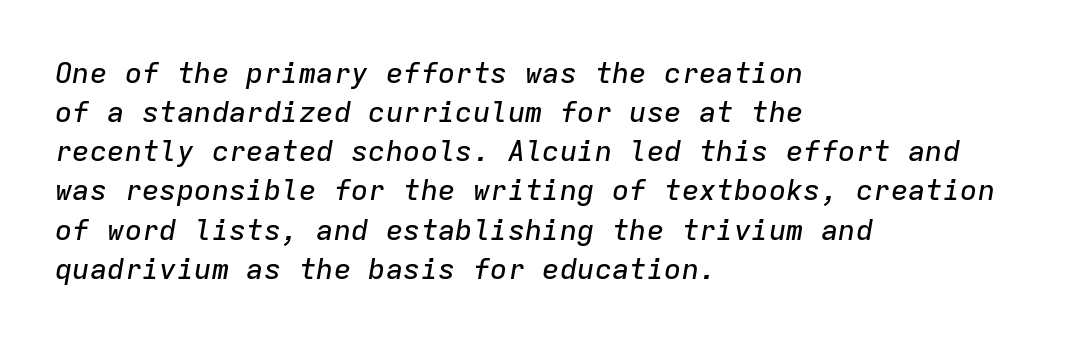
{"italic": "yes", "lean": "right", "slant_degrees": 9, "width": "normal", "stroke_contrast": "low", "x_height": "medium", "monospaced": "yes", "underline": "no", "align": "left", "line_spacing": "normal", "line_spacing_ratio": 1.35, "letter_spacing": "normal", "letter_spacing_em": 0.0, "glyph_px": 29}
